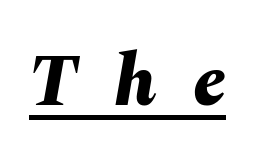
Looking at the ascenders, they clearly lean. These words are printed bold, with thick strokes throughout. Character widths vary here, with narrow letters taking less room than wide ones. Tracking here is generous; glyphs stand well apart from one another. Like a heading marked for emphasis, these lines bear an underscore.
